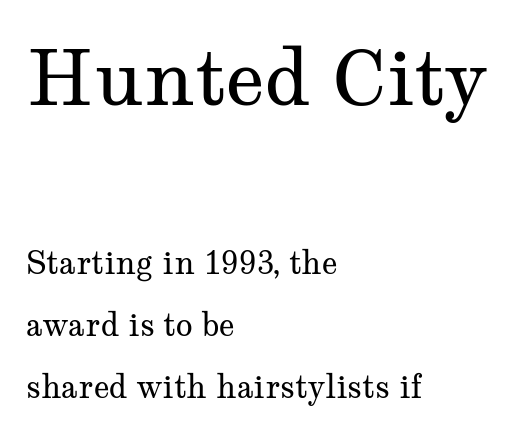
Q: Is the text bold? A: No.
Q: Is the text italic (slanted)? A: No, it is upright.
Q: Is the typeface a serif or a sans-serif typeface? A: Serif.
Q: Is the text underlined? A: No.
Q: How is the paragraph aligned? A: Left-aligned.
Q: Is the spacing between letters normal or unusually wide? A: Normal.
Q: Is the spacing between lines tight, normal or loose? A: Loose.
Q: Which block of text is set in a larger size, the first (top) or the second (bottom)? A: The first (top) one.
Q: Width (condensed, normal, or wide)? A: Wide.
Q: Stroke contrast? A: Medium.
Q: x-height? A: Medium.
Q: Monospaced? A: No.
